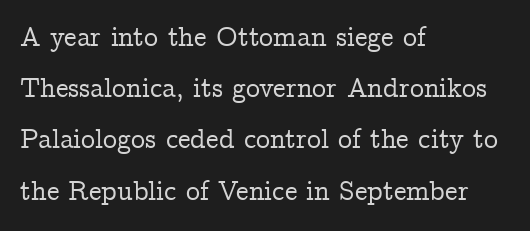
{"serif": "yes", "italic": "no", "width": "normal", "stroke_contrast": "low", "x_height": "medium", "monospaced": "no", "underline": "no", "align": "left", "line_spacing_ratio": 1.83, "letter_spacing": "normal", "letter_spacing_em": 0.0, "glyph_px": 28}
